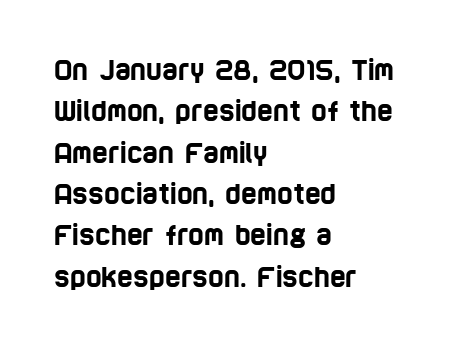
The image shows 27 px text type; set left-aligned, normal line spacing (1.53x), normal letter spacing, not underlined.
